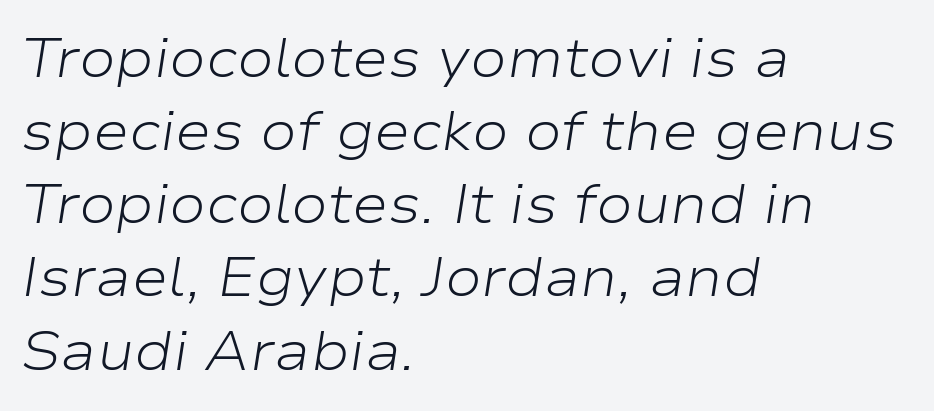
{"italic": "yes", "lean": "right", "slant_degrees": 9, "bold": "no", "weight": "light", "width": "wide", "stroke_contrast": "low", "x_height": "medium", "monospaced": "no", "underline": "no", "align": "left", "line_spacing": "normal", "line_spacing_ratio": 1.33, "letter_spacing": "normal", "letter_spacing_em": 0.0, "glyph_px": 55}
